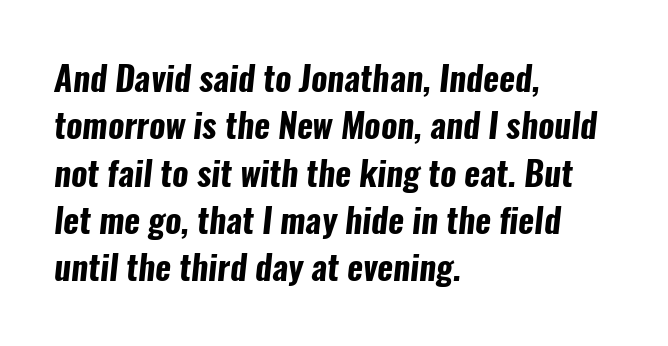
The typesetting leans heavy: a genuine bold. Typeset ragged right — the left edge is the straight one. The gap between lines stays unmarked. Look at the tracking — it's just the regular setting, nothing added.
